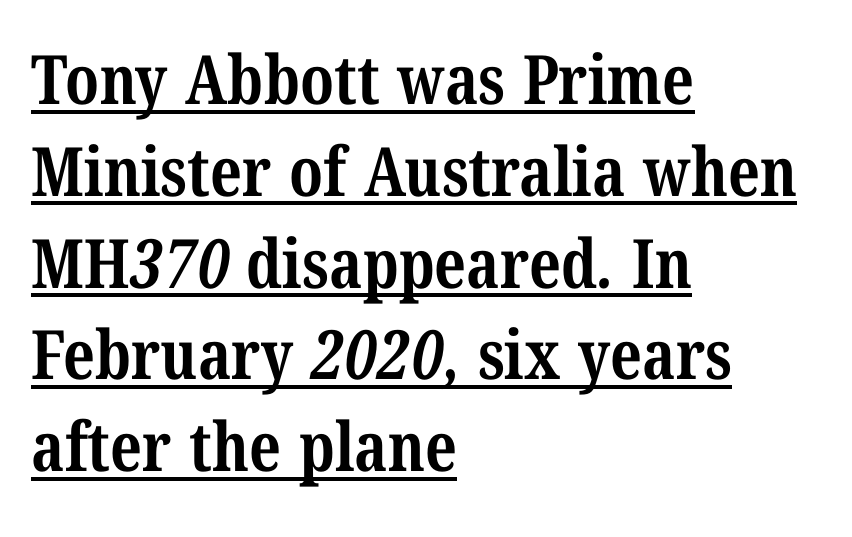
The image shows 68 px bold, condensed serif type; set left-aligned, normal line spacing (1.35x), normal letter spacing, underlined; medium stroke contrast and a medium x-height.
